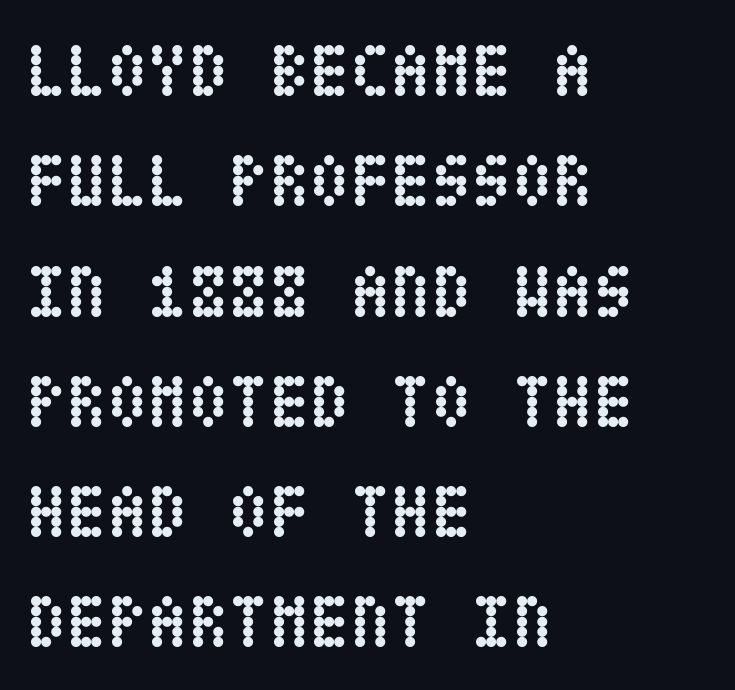
{"italic": "no", "bold": "yes", "weight": "semibold", "width": "condensed", "stroke_contrast": "low", "x_height": "large", "underline": "no", "align": "left", "line_spacing": "normal", "line_spacing_ratio": 1.49, "letter_spacing": "normal", "letter_spacing_em": 0.0, "glyph_px": 74}
